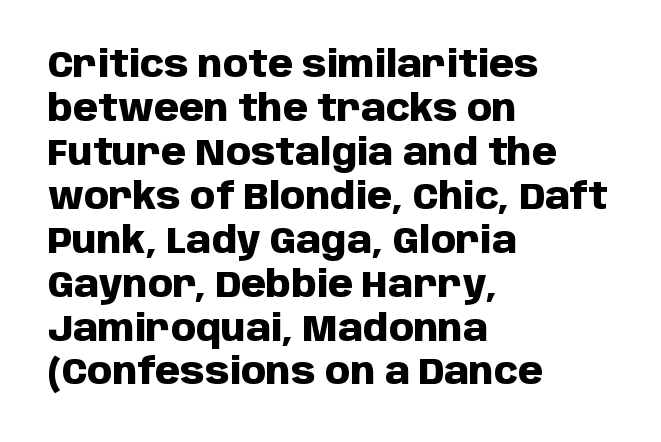
Q: Is the text bold? A: Yes.
Q: Is the text italic (slanted)? A: No, it is upright.
Q: Is the typeface a serif or a sans-serif typeface? A: Sans-serif.
Q: Is the text underlined? A: No.
Q: How is the paragraph aligned? A: Left-aligned.
Q: Is the spacing between letters normal or unusually wide? A: Normal.
Q: Width (condensed, normal, or wide)? A: Normal.
Q: Stroke contrast? A: Low.
Q: x-height? A: Large.
Q: Monospaced? A: No.
